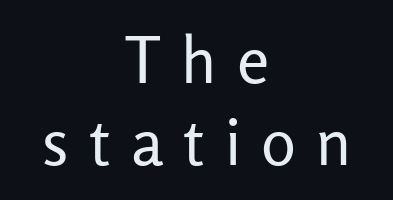
The image shows 65 px regular-weight sans-serif type, upright; set centered, normal line spacing (1.26x), unusually wide letter spacing (+0.31 em), not underlined; low stroke contrast and a medium x-height.
